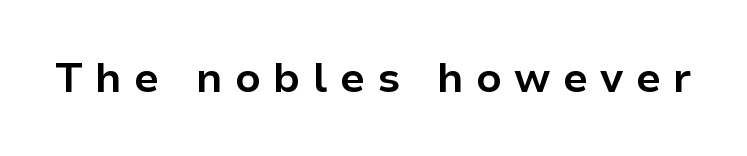
Q: Is the text bold? A: Yes.
Q: Is the text italic (slanted)? A: No, it is upright.
Q: Is the typeface a serif or a sans-serif typeface? A: Sans-serif.
Q: Is the text underlined? A: No.
Q: Is the spacing between letters normal or unusually wide? A: Unusually wide.
Q: Width (condensed, normal, or wide)? A: Normal.
Q: Stroke contrast? A: Low.
Q: x-height? A: Medium.
Q: Monospaced? A: No.
